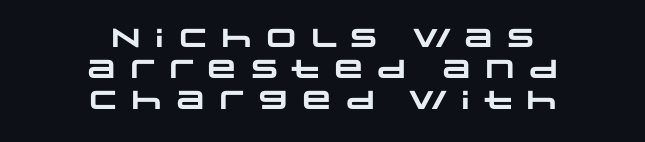
{"bold": "yes", "underline": "no", "align": "center", "line_spacing_ratio": 1.2, "glyph_px": 26}
